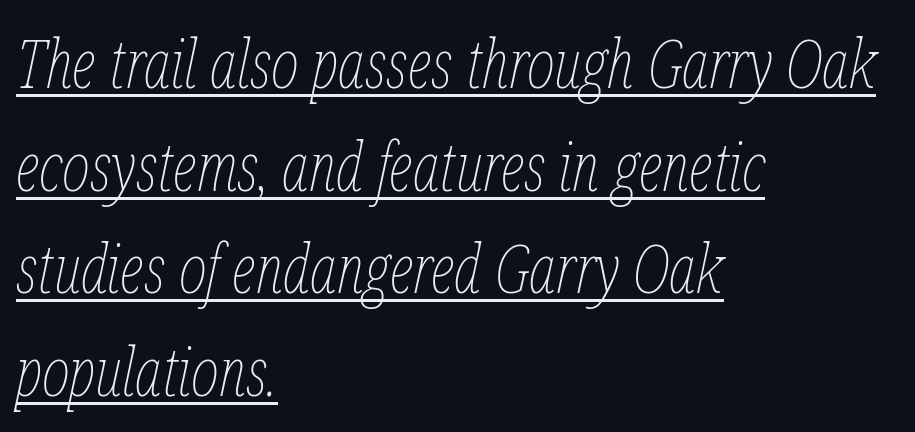
{"italic": "yes", "lean": "right", "slant_degrees": 12, "bold": "no", "weight": "thin", "width": "condensed", "stroke_contrast": "low", "x_height": "medium", "monospaced": "no", "underline": "yes", "align": "left", "line_spacing": "normal", "line_spacing_ratio": 1.53, "letter_spacing": "normal", "letter_spacing_em": 0.0, "glyph_px": 67}
